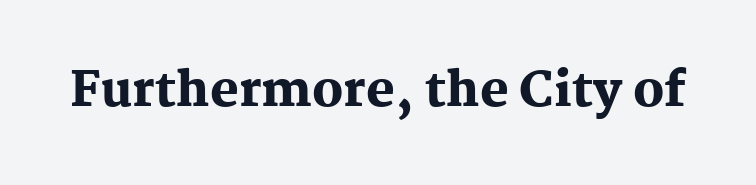
The image shows 48 px heavy serif type, upright; set normal letter spacing, not underlined; medium stroke contrast and a medium x-height.
